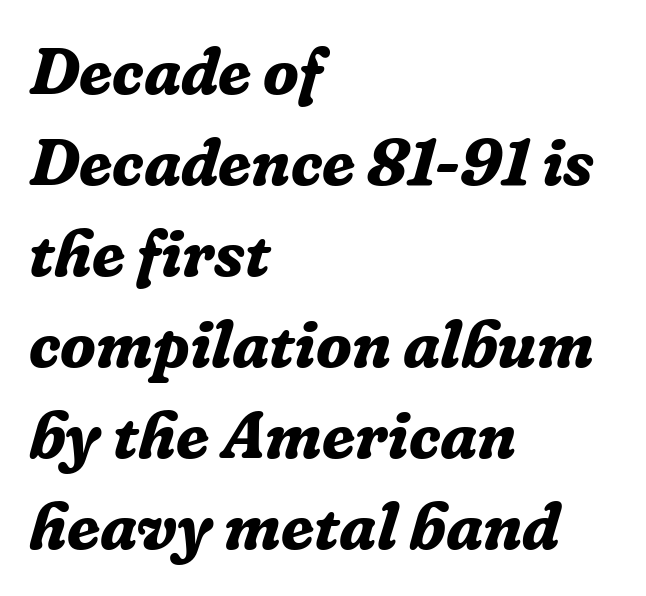
The image shows 66 px bold serif type, italic (leaning right); set left-aligned, normal line spacing (1.38x), normal letter spacing, not underlined; low stroke contrast and a medium x-height.
